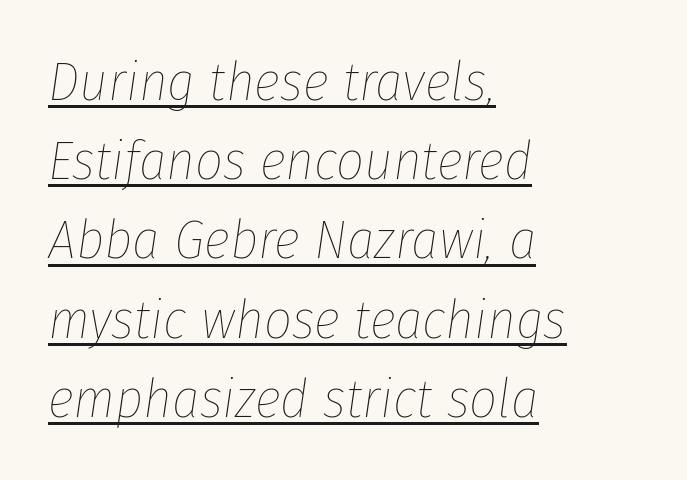
The image shows 55 px thin, condensed type, italic (leaning right); set left-aligned, normal line spacing (1.44x), normal letter spacing, underlined; low stroke contrast and a medium x-height.
